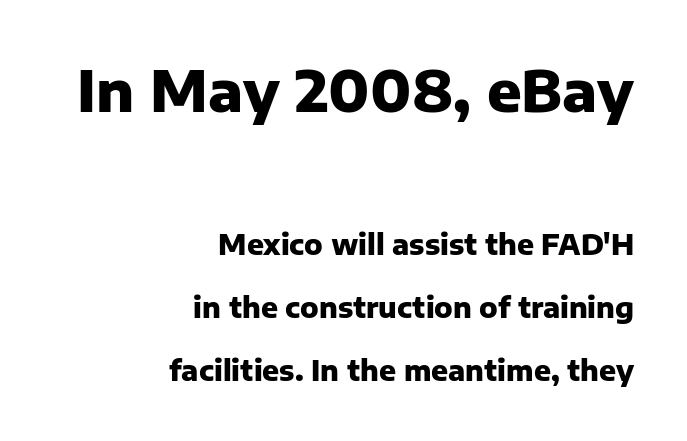
Q: Is the text bold? A: Yes.
Q: Is the text italic (slanted)? A: No, it is upright.
Q: Is the typeface a serif or a sans-serif typeface? A: Sans-serif.
Q: Is the text underlined? A: No.
Q: How is the paragraph aligned? A: Right-aligned.
Q: Is the spacing between letters normal or unusually wide? A: Normal.
Q: Is the spacing between lines tight, normal or loose? A: Loose.
Q: Which block of text is set in a larger size, the first (top) or the second (bottom)? A: The first (top) one.
Q: Width (condensed, normal, or wide)? A: Normal.
Q: Stroke contrast? A: Low.
Q: x-height? A: Medium.
Q: Monospaced? A: No.
